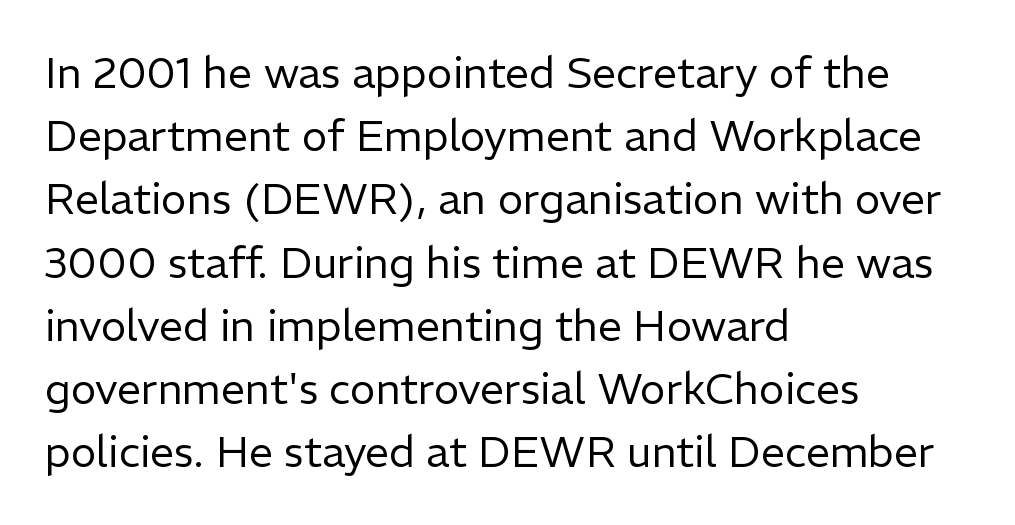
{"serif": "no", "italic": "no", "bold": "no", "weight": "regular", "width": "normal", "stroke_contrast": "low", "x_height": "medium", "monospaced": "no", "underline": "no", "align": "left", "line_spacing": "normal", "line_spacing_ratio": 1.47, "letter_spacing": "normal", "letter_spacing_em": 0.0, "glyph_px": 43}
